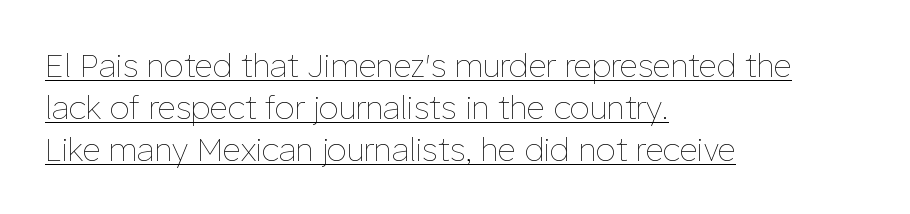
Reading down the block, your eye returns to a fixed left position each line. Quick note: underline on. Each stroke keeps to a modest, everyday thickness or less. Each letter keeps its own natural width here, so spacing adapts to shape.
